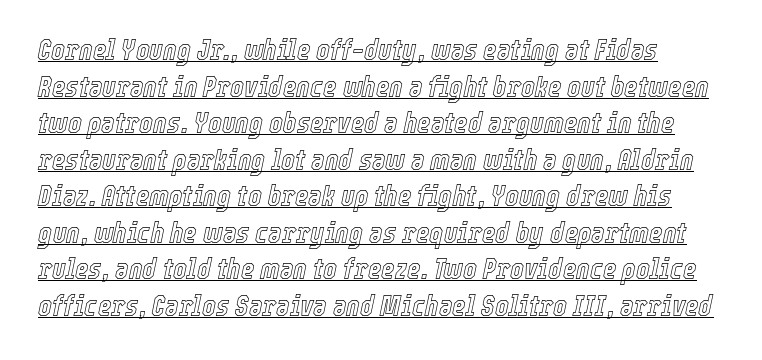
{"italic": "yes", "lean": "right", "slant_degrees": 12, "width": "condensed", "x_height": "medium", "monospaced": "no", "underline": "yes", "line_spacing": "normal", "line_spacing_ratio": 1.26, "letter_spacing": "normal", "letter_spacing_em": 0.0, "glyph_px": 29}
